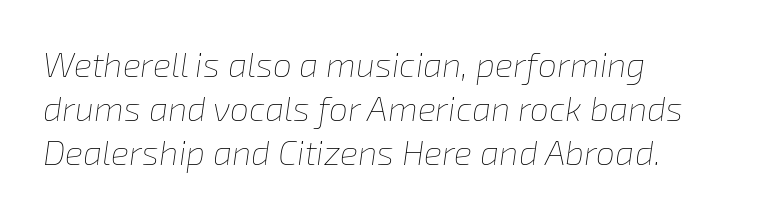
{"italic": "yes", "lean": "right", "slant_degrees": 8, "bold": "no", "weight": "thin", "width": "normal", "stroke_contrast": "low", "x_height": "medium", "monospaced": "no", "underline": "no", "align": "left", "line_spacing": "normal", "line_spacing_ratio": 1.3, "letter_spacing": "normal", "letter_spacing_em": 0.0, "glyph_px": 34}
